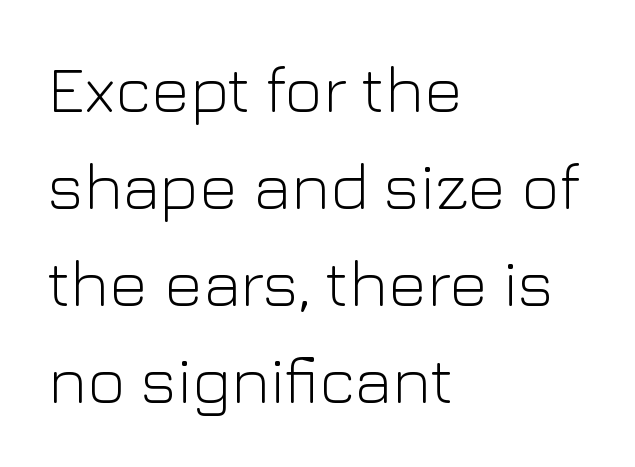
Vertical strokes here are truly vertical. The baseline area is clear. Compared with a centered layout, this one pins lines to the left instead. These lines keep a tight, regular rhythm from letter to letter. Is this a fixed-width face? No — the glyphs have proportional, varying widths.
